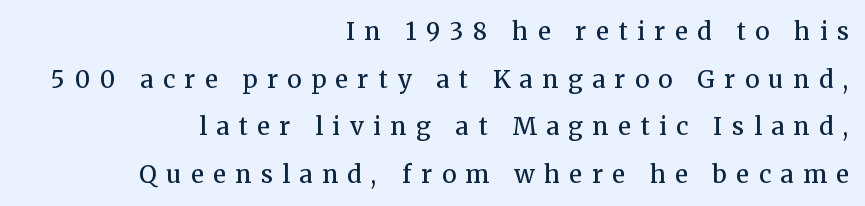
The rag falls on the left side of this text block. You could fit nearly another row in the gap between these rows. In terms of letterspacing, this is a distinctly airy, spread setting. The passage shown is semibold, sitting just below true bold. The lettering stays uniformly vertical, giving the passage a roman look.
